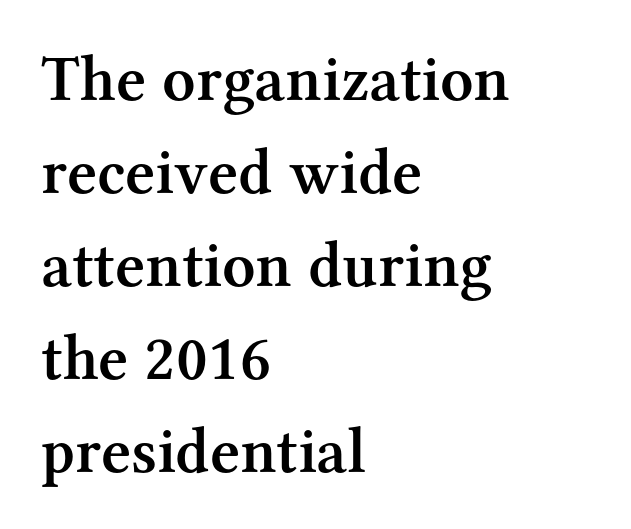
The specimen omits any rule beneath the text block's lines. In terms of letterform style, serifs are clearly present. A bit beefed up — I'd call it semibold rather than bold. Where is the straight margin? On the left. Whoever set this chose a conventional vertical rhythm. Words appear dense and cohesive because spacing is normal.
